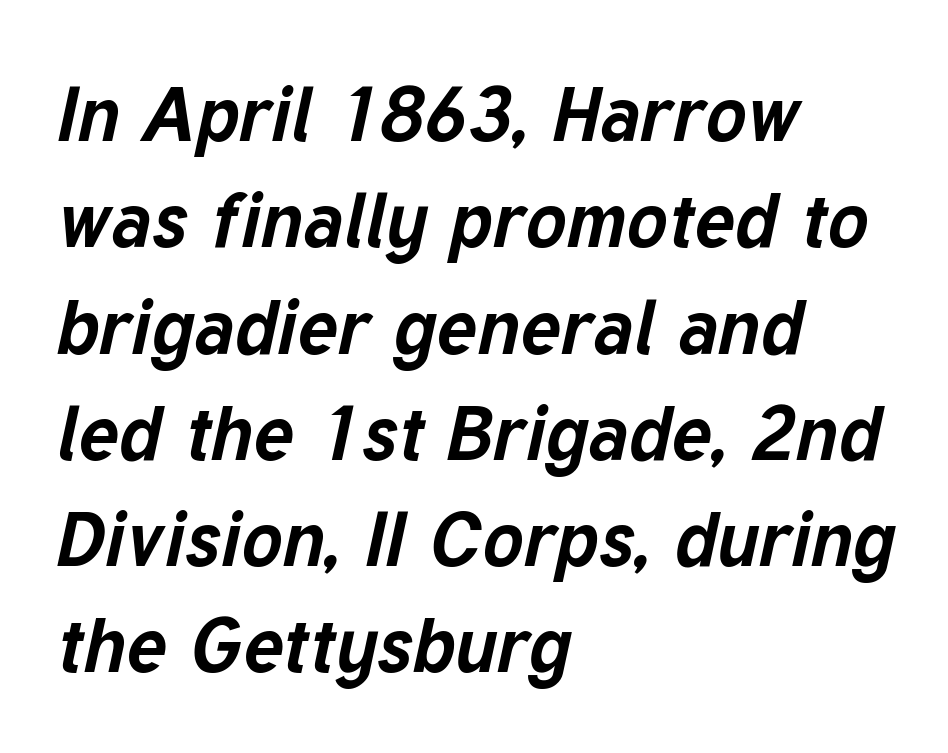
Q: Is the text bold? A: Yes.
Q: Is the text italic (slanted)? A: Yes, it leans right by about 12 degrees.
Q: Is the text underlined? A: No.
Q: How is the paragraph aligned? A: Left-aligned.
Q: Is the spacing between letters normal or unusually wide? A: Normal.
Q: Is the spacing between lines tight, normal or loose? A: Normal.
Q: Width (condensed, normal, or wide)? A: Normal.
Q: Stroke contrast? A: Low.
Q: x-height? A: Medium.
Q: Monospaced? A: No.
